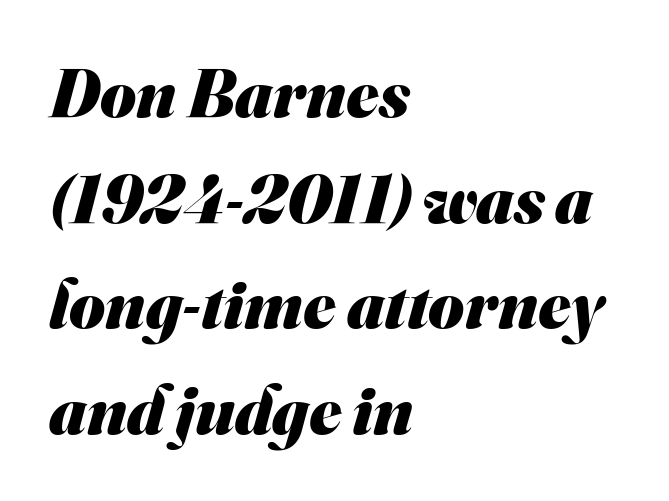
The image shows 69 px heavy sans-serif type; set left-aligned, normal line spacing (1.53x), normal letter spacing, not underlined; medium stroke contrast and a small x-height.
